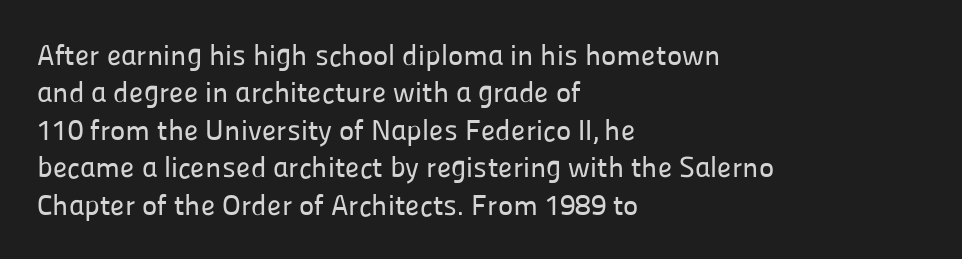
Q: Is the text italic (slanted)? A: No, it is upright.
Q: Is the typeface a serif or a sans-serif typeface? A: Sans-serif.
Q: Is the text underlined? A: No.
Q: How is the paragraph aligned? A: Left-aligned.
Q: Is the spacing between letters normal or unusually wide? A: Normal.
Q: Is the spacing between lines tight, normal or loose? A: Normal.
Q: Width (condensed, normal, or wide)? A: Normal.
Q: Stroke contrast? A: Low.
Q: x-height? A: Medium.
Q: Monospaced? A: No.
